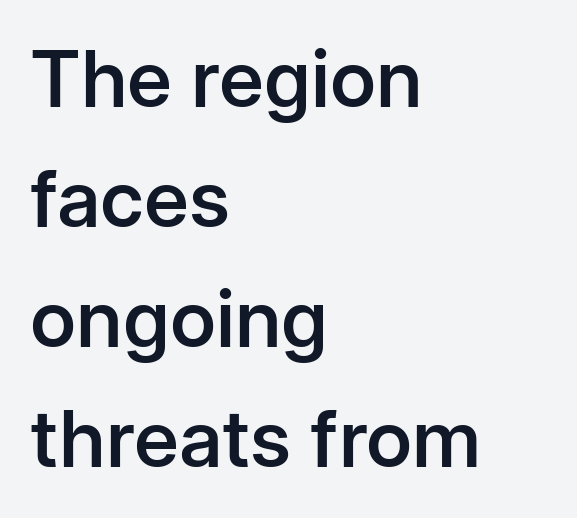
{"serif": "no", "italic": "no", "bold": "semi", "weight": "semibold", "width": "normal", "stroke_contrast": "low", "x_height": "medium", "monospaced": "no", "underline": "no", "align": "left", "line_spacing": "normal", "line_spacing_ratio": 1.52, "letter_spacing": "normal", "letter_spacing_em": 0.0, "glyph_px": 79}
